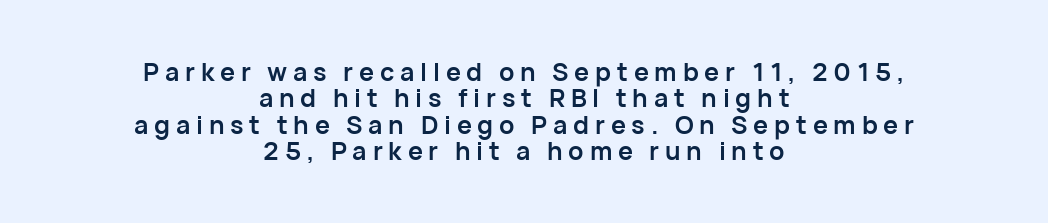
The image shows 25 px bold type, upright; set centered, tight line spacing (1.06x), unusually wide letter spacing (+0.23 em), not underlined.
